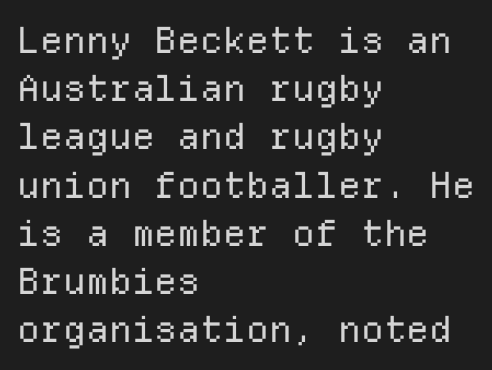
Q: Is the text bold? A: No.
Q: Is the text italic (slanted)? A: No, it is upright.
Q: Is the typeface a serif or a sans-serif typeface? A: Sans-serif.
Q: Is the text underlined? A: No.
Q: How is the paragraph aligned? A: Left-aligned.
Q: Is the spacing between letters normal or unusually wide? A: Normal.
Q: Is the spacing between lines tight, normal or loose? A: Normal.
Q: Width (condensed, normal, or wide)? A: Normal.
Q: Stroke contrast? A: Low.
Q: x-height? A: Medium.
Q: Monospaced? A: Yes.
